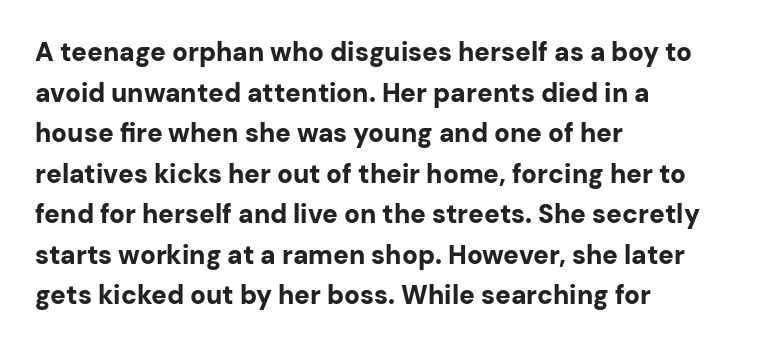
Q: Is the text bold? A: Yes.
Q: Is the text italic (slanted)? A: No, it is upright.
Q: Is the text underlined? A: No.
Q: How is the paragraph aligned? A: Left-aligned.
Q: Is the spacing between letters normal or unusually wide? A: Normal.
Q: Is the spacing between lines tight, normal or loose? A: Normal.
